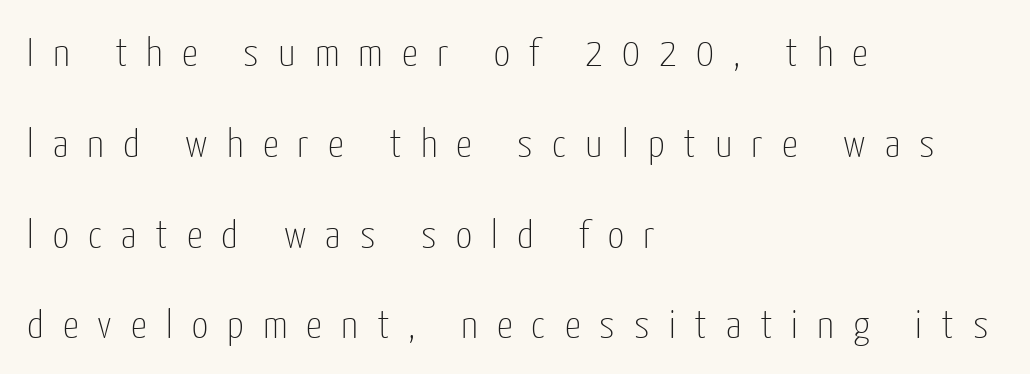
Q: Is the text bold? A: No.
Q: Is the text italic (slanted)? A: No, it is upright.
Q: Is the typeface a serif or a sans-serif typeface? A: Sans-serif.
Q: Is the text underlined? A: No.
Q: How is the paragraph aligned? A: Left-aligned.
Q: Is the spacing between letters normal or unusually wide? A: Unusually wide.
Q: Is the spacing between lines tight, normal or loose? A: Loose.
Q: Width (condensed, normal, or wide)? A: Condensed.
Q: Stroke contrast? A: Low.
Q: x-height? A: Medium.
Q: Monospaced? A: No.
